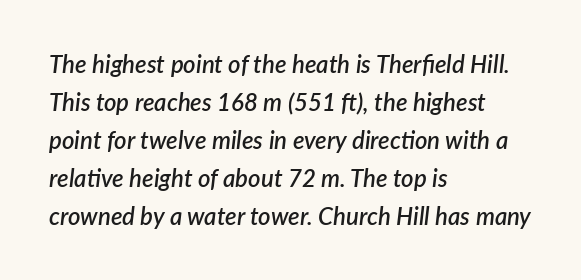
{"italic": "yes", "lean": "right", "slant_degrees": 7, "bold": "semi", "underline": "no", "align": "left", "line_spacing": "normal", "line_spacing_ratio": 1.58, "letter_spacing": "normal", "letter_spacing_em": 0.0, "glyph_px": 24}
